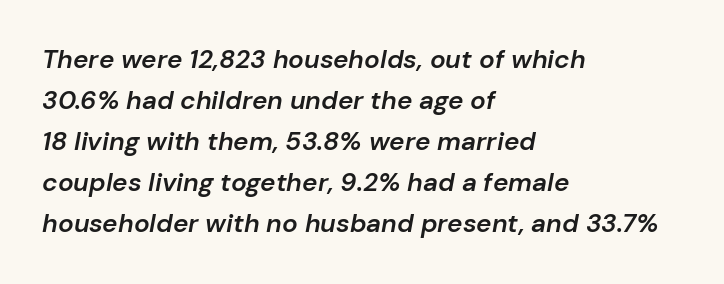
Q: Is the text bold? A: Semi-bold.
Q: Is the text italic (slanted)? A: Yes, it leans right by about 10 degrees.
Q: Is the text underlined? A: No.
Q: How is the paragraph aligned? A: Left-aligned.
Q: Is the spacing between letters normal or unusually wide? A: Normal.
Q: Is the spacing between lines tight, normal or loose? A: Normal.
